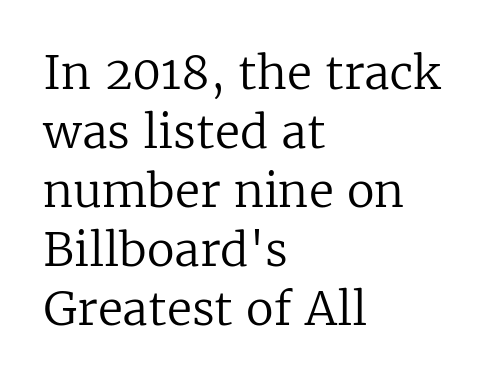
The image shows 46 px regular-weight serif type, upright; set left-aligned, normal line spacing (1.28x), normal letter spacing, not underlined; low stroke contrast and a medium x-height.
